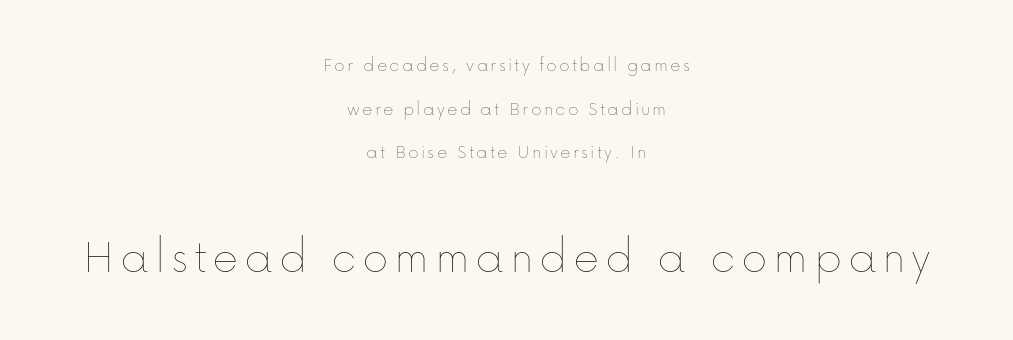
The image shows 50 px thin type, upright; set centered, loose line spacing (2.18x), not underlined; the second (bottom) block is 2.5x larger; low stroke contrast and a medium x-height.
